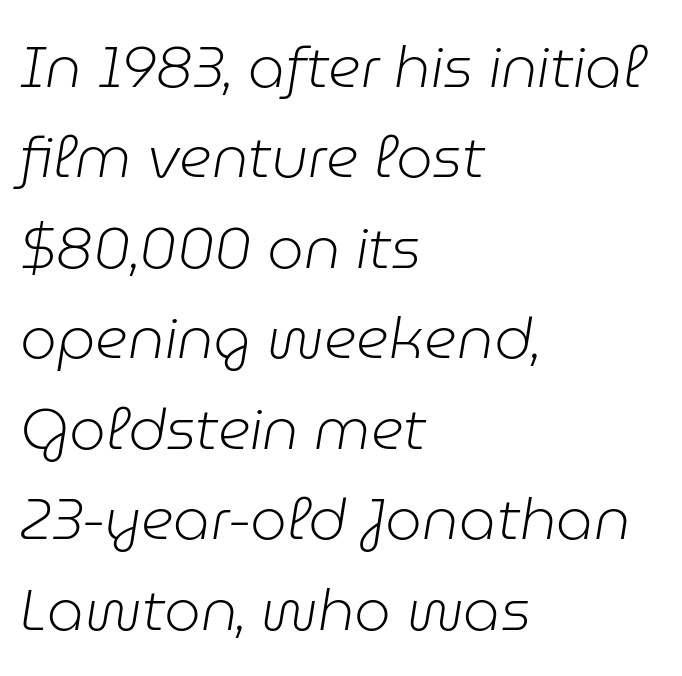
{"italic": "yes", "lean": "right", "slant_degrees": 9, "bold": "no", "weight": "light", "width": "normal", "stroke_contrast": "low", "x_height": "medium", "monospaced": "no", "underline": "no", "align": "left", "line_spacing": "normal", "line_spacing_ratio": 1.56, "letter_spacing": "normal", "letter_spacing_em": 0.0, "glyph_px": 58}
